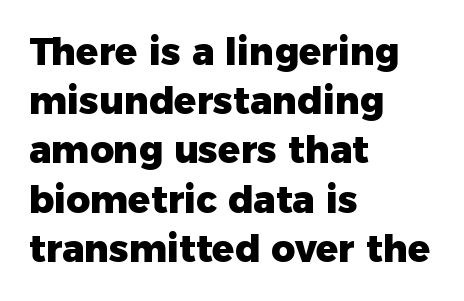
{"serif": "no", "italic": "no", "bold": "yes", "weight": "heavy", "width": "normal", "stroke_contrast": "low", "x_height": "medium", "monospaced": "no", "underline": "no", "align": "left", "line_spacing": "normal", "line_spacing_ratio": 1.33, "letter_spacing": "normal", "letter_spacing_em": 0.0, "glyph_px": 37}
